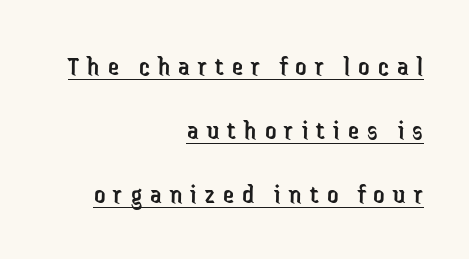
{"serif": "no", "italic": "no", "bold": "no", "weight": "regular", "width": "condensed", "stroke_contrast": "low", "x_height": "medium", "monospaced": "no", "underline": "yes", "align": "right", "line_spacing": "loose", "line_spacing_ratio": 2.29, "letter_spacing": "wide", "letter_spacing_em": 0.29, "glyph_px": 28}
